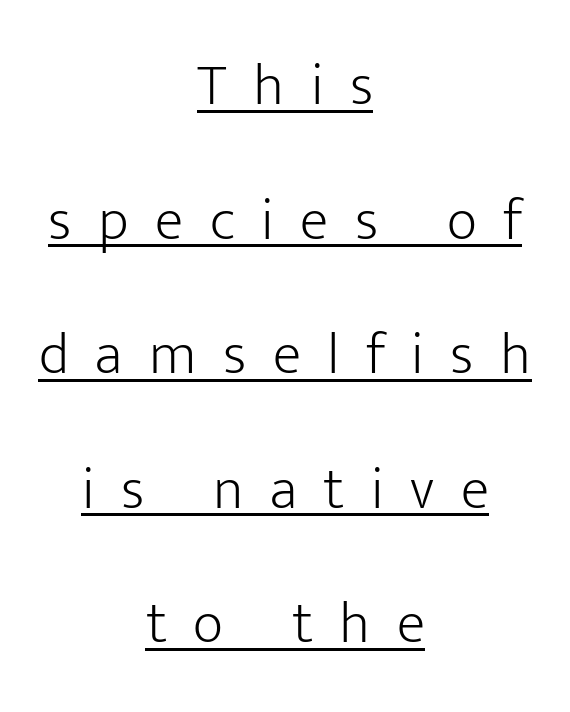
The image shows 59 px light sans-serif type, upright; set centered, loose line spacing (2.28x), unusually wide letter spacing (+0.45 em), underlined; low stroke contrast and a medium x-height.
